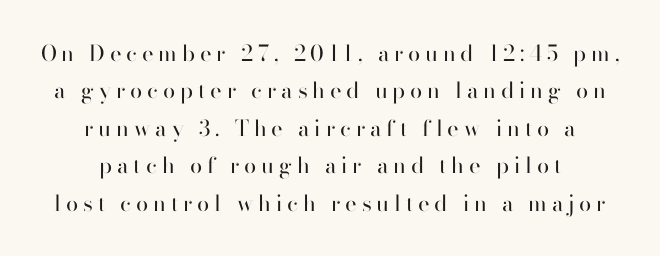
The image shows 22 px text type, upright; set centered, normal line spacing (1.7x), unusually wide letter spacing (+0.22 em), not underlined.
